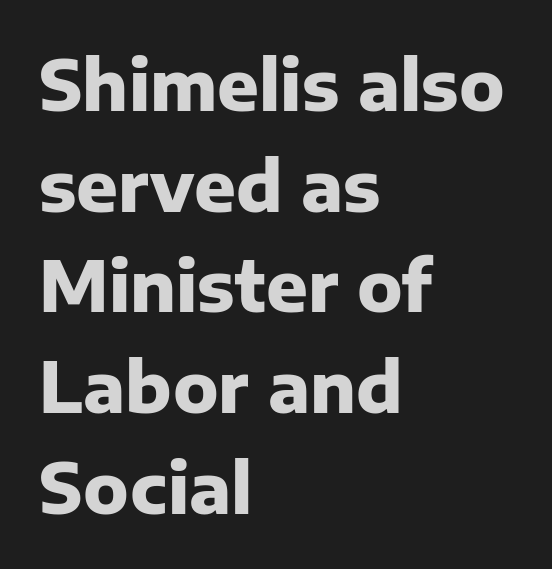
A normal amount of white space separates one row of letters from the next. Heavy, bold letterforms. The text was rendered using a sans face with plain stroke endings. The letters advance in unequal steps, a hallmark of proportional type.
